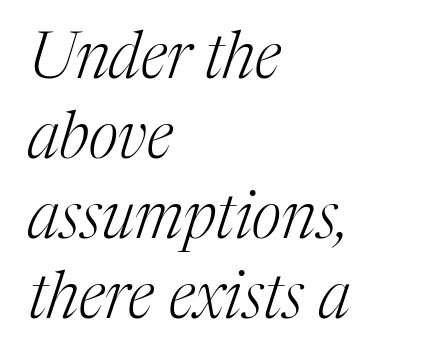
Q: Is the text bold? A: No.
Q: Is the text italic (slanted)? A: Yes, it leans right by about 17 degrees.
Q: Is the typeface a serif or a sans-serif typeface? A: Serif.
Q: Is the text underlined? A: No.
Q: How is the paragraph aligned? A: Left-aligned.
Q: Is the spacing between letters normal or unusually wide? A: Normal.
Q: Is the spacing between lines tight, normal or loose? A: Normal.
Q: Width (condensed, normal, or wide)? A: Normal.
Q: Stroke contrast? A: Medium.
Q: x-height? A: Medium.
Q: Monospaced? A: No.
